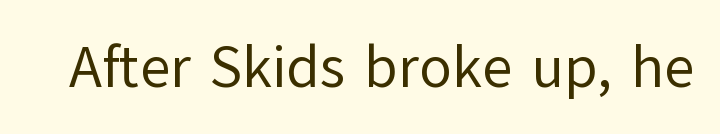
The image shows 59 px regular-weight sans-serif type, upright; set normal letter spacing, not underlined; low stroke contrast and a medium x-height.
